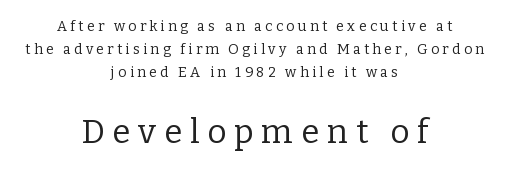
Bold? No — there's no thickening of the strokes. Only glyphs here, with clear space below each row. Ordinary non-slanted type is in use. The passage shown is typed in a proportional face where columns would drift. The rendering uses a moderate line-height, typical for paragraphs. Every row of glyphs is offset so its center matches the block's center.
